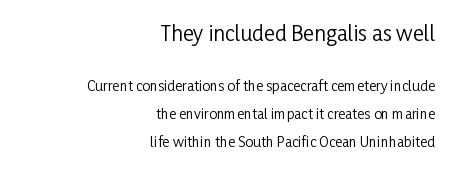
{"italic": "no", "bold": "no", "underline": "no", "align": "right", "line_spacing": "loose", "line_spacing_ratio": 1.98, "letter_spacing": "normal", "letter_spacing_em": 0.0, "larger_block": "first", "size_ratio": 1.5, "glyph_px": 21}
